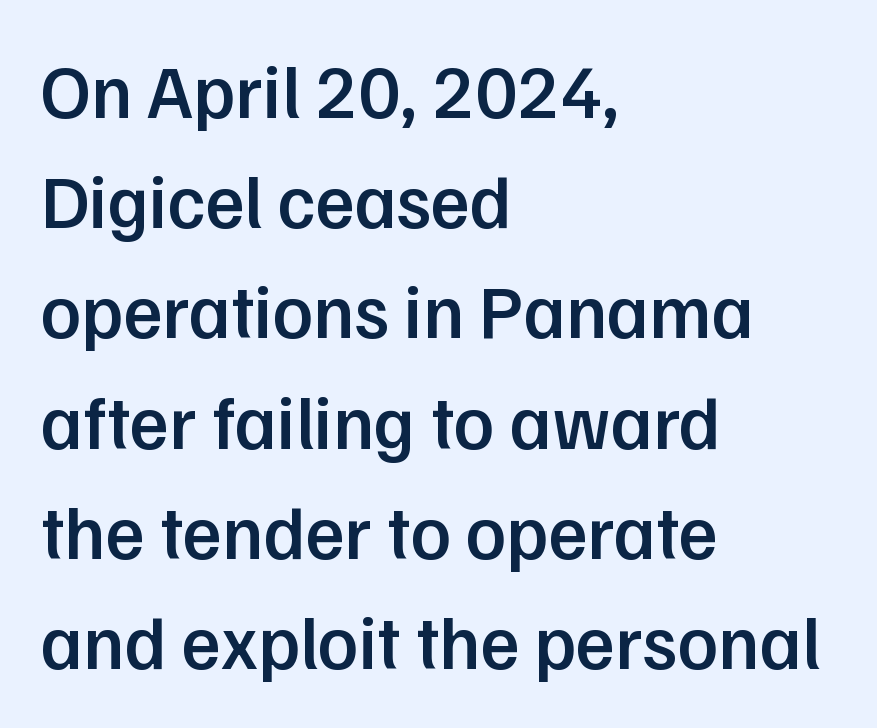
Q: Is the text bold? A: Semi-bold.
Q: Is the text italic (slanted)? A: No, it is upright.
Q: Is the typeface a serif or a sans-serif typeface? A: Sans-serif.
Q: Is the text underlined? A: No.
Q: How is the paragraph aligned? A: Left-aligned.
Q: Is the spacing between letters normal or unusually wide? A: Normal.
Q: Is the spacing between lines tight, normal or loose? A: Normal.
Q: Width (condensed, normal, or wide)? A: Normal.
Q: Stroke contrast? A: Low.
Q: x-height? A: Medium.
Q: Monospaced? A: No.
